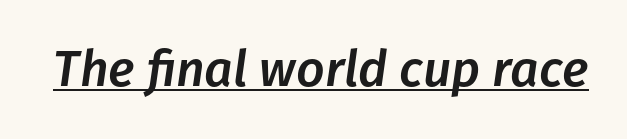
Think of a printed novel: that variable character pitch is what you see here. This rendering features underlined lettering. Nobody touched the tracking dial on this one. Characters are canted at an angle relative to the baseline's perpendicular.
